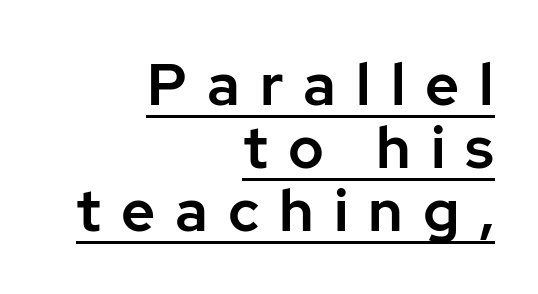
{"serif": "no", "italic": "no", "width": "normal", "stroke_contrast": "low", "x_height": "medium", "monospaced": "no", "underline": "yes", "align": "right", "line_spacing": "tight", "line_spacing_ratio": 1.07, "letter_spacing": "wide", "letter_spacing_em": 0.34, "glyph_px": 59}
